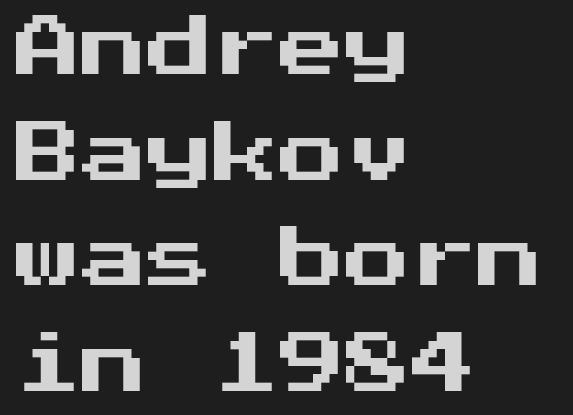
Q: Is the text italic (slanted)? A: No, it is upright.
Q: Is the typeface a serif or a sans-serif typeface? A: Sans-serif.
Q: Is the text underlined? A: No.
Q: How is the paragraph aligned? A: Left-aligned.
Q: Is the spacing between letters normal or unusually wide? A: Normal.
Q: Is the spacing between lines tight, normal or loose? A: Normal.
Q: Width (condensed, normal, or wide)? A: Normal.
Q: Stroke contrast? A: Medium.
Q: x-height? A: Medium.
